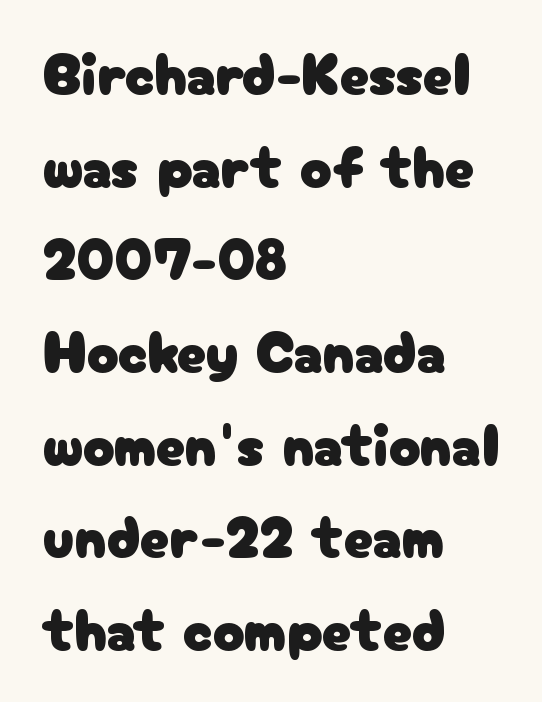
The image shows 59 px sans-serif type, upright; set left-aligned, normal line spacing (1.57x), normal letter spacing, not underlined; low stroke contrast and a medium x-height.
